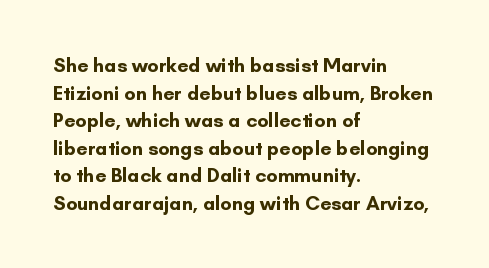
The image shows 20 px bold type, upright; set left-aligned, normal line spacing (1.38x), normal letter spacing, not underlined.
